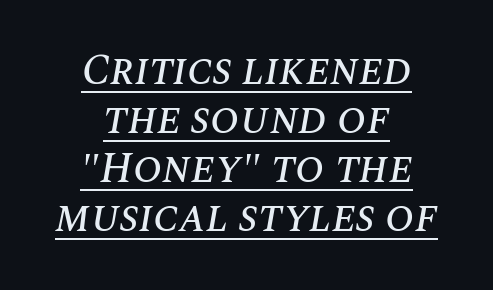
The passage shown leans; its letterforms are oblique. The lines are packed closely together with very little leading. Compared with undecorated copy, this sample adds a rule below the words. The letterforms sit shoulder to shoulder at normal distance. Spacing verdict: proportional, widths tailored to each character. Casual observation: everything's sitting right in the middle.
